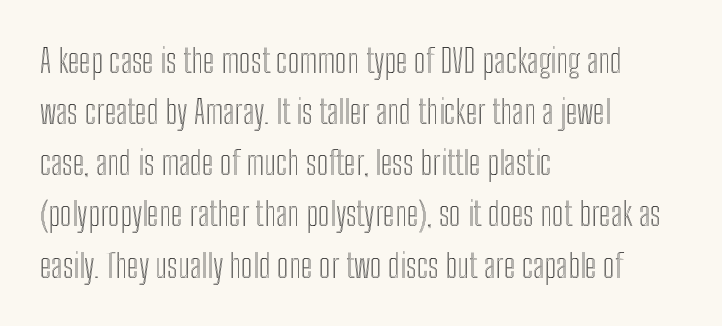
The image shows 33 px condensed type, upright; set left-aligned, normal line spacing (1.55x), normal letter spacing, not underlined; a medium x-height.
